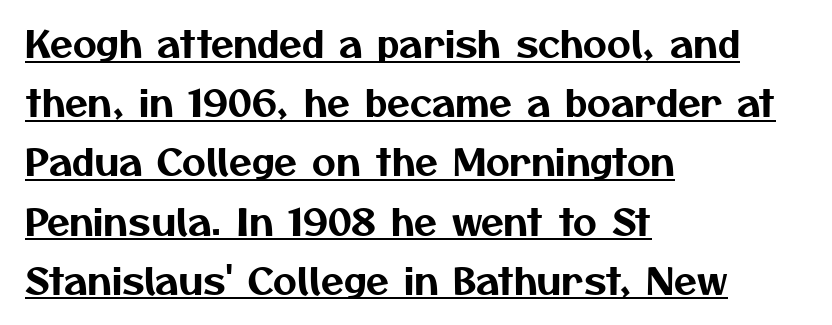
Q: Is the typeface a serif or a sans-serif typeface? A: Sans-serif.
Q: Is the text underlined? A: Yes.
Q: How is the paragraph aligned? A: Left-aligned.
Q: Is the spacing between letters normal or unusually wide? A: Normal.
Q: Is the spacing between lines tight, normal or loose? A: Normal.
Q: Width (condensed, normal, or wide)? A: Normal.
Q: Stroke contrast? A: Medium.
Q: x-height? A: Medium.
Q: Monospaced? A: No.
